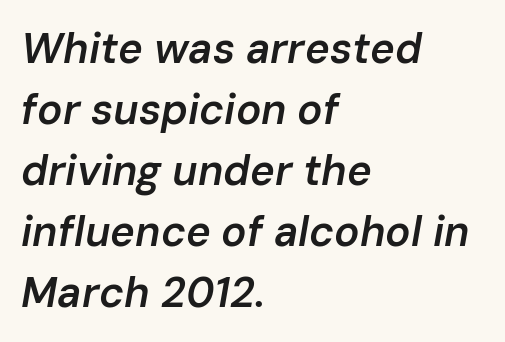
Q: Is the text bold? A: Semi-bold.
Q: Is the text italic (slanted)? A: Yes, it leans right by about 10 degrees.
Q: Is the text underlined? A: No.
Q: How is the paragraph aligned? A: Left-aligned.
Q: Is the spacing between letters normal or unusually wide? A: Normal.
Q: Is the spacing between lines tight, normal or loose? A: Normal.
Q: Width (condensed, normal, or wide)? A: Normal.
Q: Stroke contrast? A: Low.
Q: x-height? A: Medium.
Q: Monospaced? A: No.
